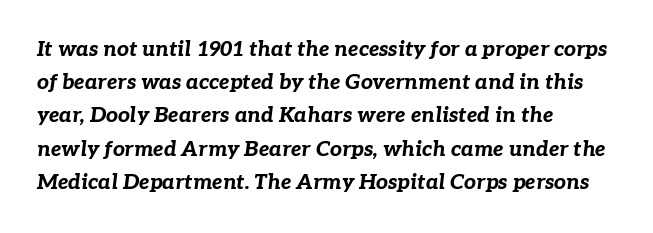
Q: Is the text bold? A: Yes.
Q: Is the text italic (slanted)? A: Yes, it leans right by about 7 degrees.
Q: Is the text underlined? A: No.
Q: How is the paragraph aligned? A: Left-aligned.
Q: Is the spacing between letters normal or unusually wide? A: Normal.
Q: Is the spacing between lines tight, normal or loose? A: Normal.
